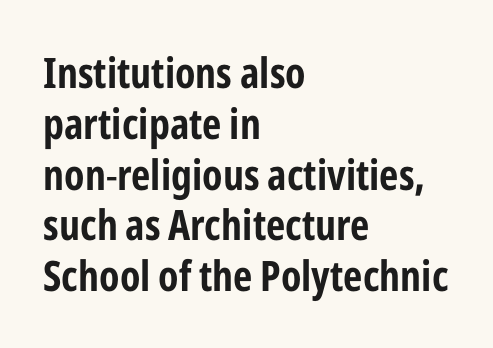
Q: Is the text italic (slanted)? A: No, it is upright.
Q: Is the typeface a serif or a sans-serif typeface? A: Sans-serif.
Q: Is the text underlined? A: No.
Q: How is the paragraph aligned? A: Left-aligned.
Q: Is the spacing between letters normal or unusually wide? A: Normal.
Q: Width (condensed, normal, or wide)? A: Condensed.
Q: Stroke contrast? A: Low.
Q: x-height? A: Medium.
Q: Monospaced? A: No.
